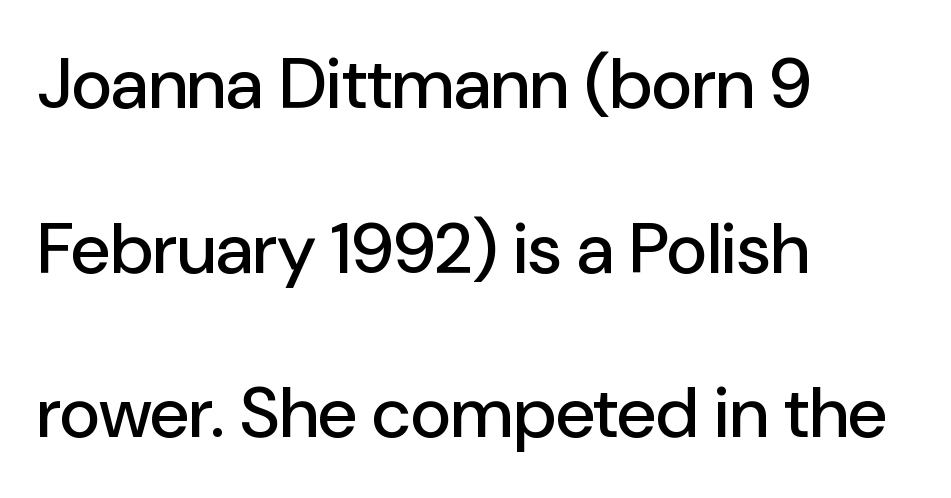
The image shows 71 px sans-serif type, upright; set left-aligned, loose line spacing (2.32x), normal letter spacing, not underlined; low stroke contrast and a medium x-height.
